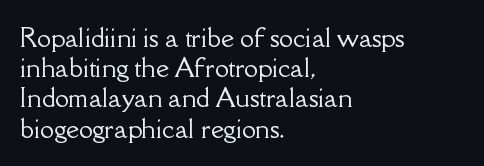
{"italic": "no", "underline": "no", "align": "left", "line_spacing_ratio": 1.21, "letter_spacing": "normal", "letter_spacing_em": 0.0, "glyph_px": 25}
